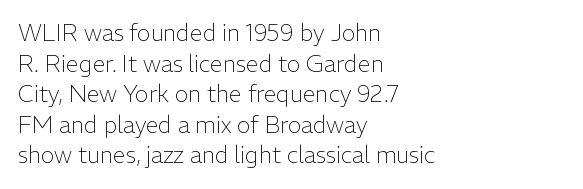
The image shows 23 px text type, upright; set left-aligned, normal line spacing (1.33x), normal letter spacing, not underlined.
